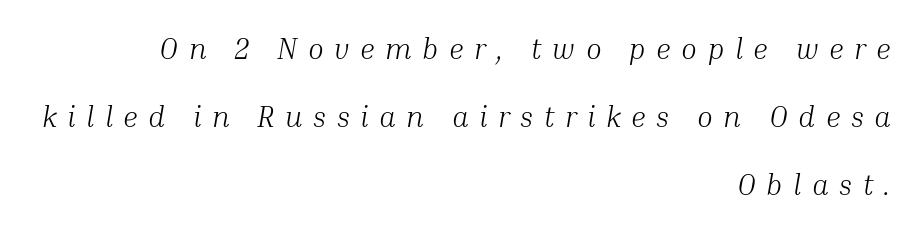
{"serif": "yes", "italic": "yes", "lean": "right", "slant_degrees": 10, "bold": "no", "weight": "light", "width": "normal", "stroke_contrast": "medium", "x_height": "medium", "monospaced": "no", "underline": "no", "align": "right", "line_spacing": "loose", "line_spacing_ratio": 2.34, "letter_spacing": "wide", "letter_spacing_em": 0.36, "glyph_px": 29}
